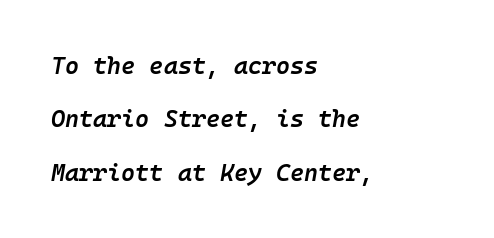
The image shows 24 px text type, italic (leaning right); set left-aligned, loose line spacing (2.22x), normal letter spacing, not underlined.
